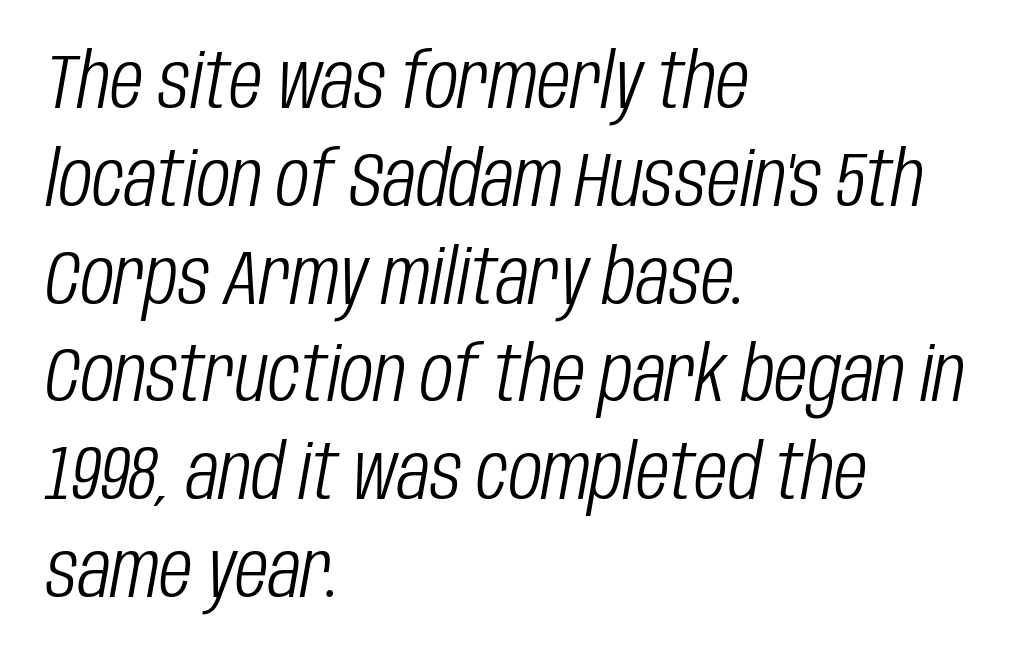
The image shows 77 px light, condensed type, italic (leaning right); set left-aligned, normal line spacing (1.27x), normal letter spacing, not underlined; low stroke contrast and a large x-height.
